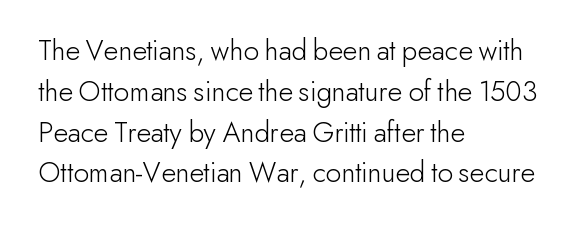
{"serif": "no", "italic": "no", "bold": "no", "weight": "light", "width": "normal", "stroke_contrast": "low", "x_height": "small", "monospaced": "no", "underline": "no", "align": "left", "line_spacing": "normal", "line_spacing_ratio": 1.36, "letter_spacing": "normal", "letter_spacing_em": 0.0, "glyph_px": 30}
